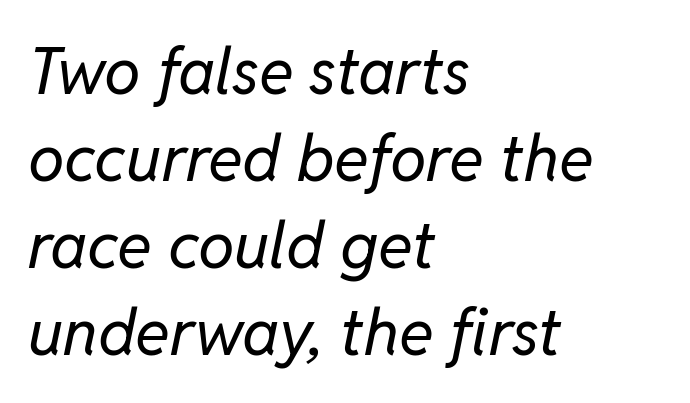
{"italic": "yes", "lean": "right", "slant_degrees": 11, "bold": "no", "weight": "regular", "width": "normal", "stroke_contrast": "low", "x_height": "medium", "monospaced": "no", "underline": "no", "align": "left", "line_spacing": "normal", "line_spacing_ratio": 1.34, "letter_spacing": "normal", "letter_spacing_em": 0.0, "glyph_px": 65}
